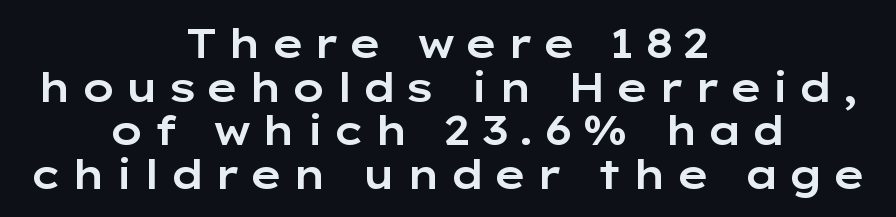
Style check: upright. The words here are not underlined. This sample uses expanded letter spacing, leaving extra air between glyphs. Every row of glyphs is offset so its center matches the block's center. Nope, no serifs anywhere on these letters. Compared with typical paragraphs, the rows here are closer together.
